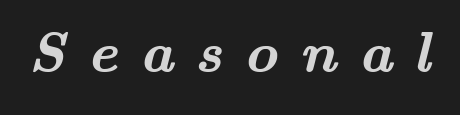
The image shows 57 px semibold, wide serif type; set unusually wide letter spacing (+0.38 em), not underlined; medium stroke contrast and a small x-height.
